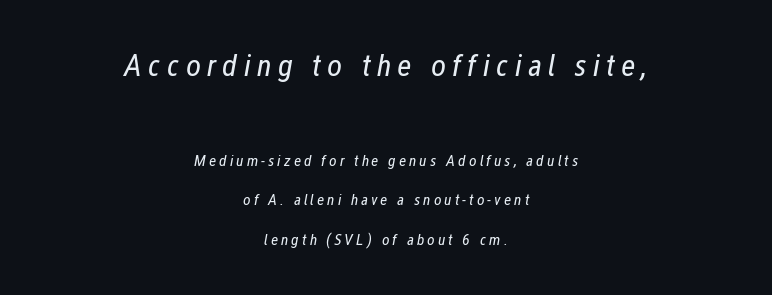
Q: Is the text bold? A: No.
Q: Is the text italic (slanted)? A: Yes, it leans right by about 12 degrees.
Q: Is the text underlined? A: No.
Q: How is the paragraph aligned? A: Centered.
Q: Is the spacing between lines tight, normal or loose? A: Loose.
Q: Which block of text is set in a larger size, the first (top) or the second (bottom)? A: The first (top) one.
Q: Width (condensed, normal, or wide)? A: Condensed.
Q: Stroke contrast? A: Low.
Q: x-height? A: Medium.
Q: Monospaced? A: No.
